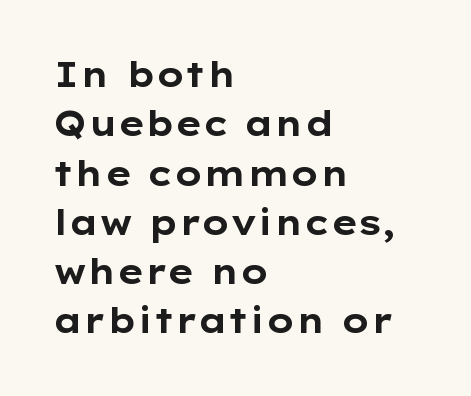
Q: Is the text bold? A: Yes.
Q: Is the text italic (slanted)? A: No, it is upright.
Q: Is the typeface a serif or a sans-serif typeface? A: Sans-serif.
Q: Is the text underlined? A: No.
Q: How is the paragraph aligned? A: Left-aligned.
Q: Is the spacing between letters normal or unusually wide? A: Normal.
Q: Is the spacing between lines tight, normal or loose? A: Normal.
Q: Width (condensed, normal, or wide)? A: Wide.
Q: Stroke contrast? A: Low.
Q: x-height? A: Medium.
Q: Monospaced? A: No.
